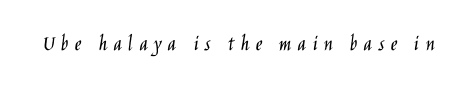
The image shows 23 px text type; set unusually wide letter spacing (+0.27 em), not underlined.
